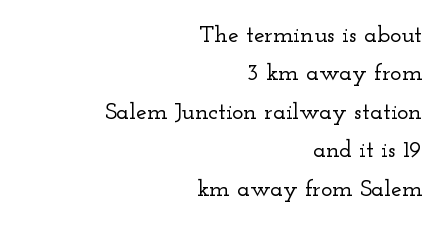
Q: Is the text italic (slanted)? A: No, it is upright.
Q: Is the text underlined? A: No.
Q: How is the paragraph aligned? A: Right-aligned.
Q: Is the spacing between letters normal or unusually wide? A: Normal.
Q: Is the spacing between lines tight, normal or loose? A: Normal.
